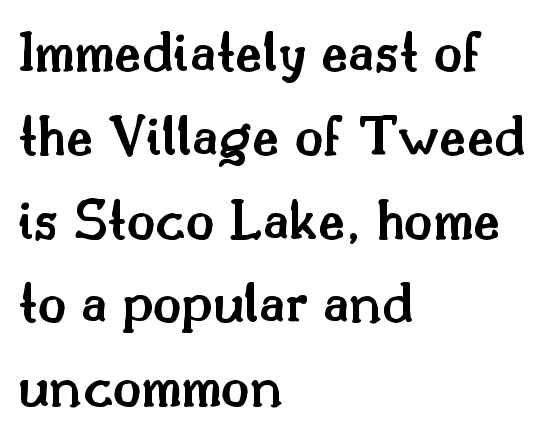
{"serif": "yes", "italic": "no", "bold": "semi", "weight": "semibold", "width": "normal", "stroke_contrast": "medium", "x_height": "small", "monospaced": "no", "underline": "no", "align": "left", "line_spacing": "normal", "line_spacing_ratio": 1.42, "letter_spacing": "normal", "letter_spacing_em": 0.0, "glyph_px": 59}
